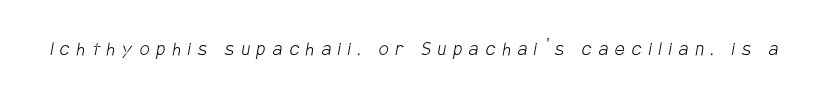
Observe the wide spacing: letters keep a clear distance from each other. Type without underlining. A quiet, ordinary-to-light weight characterises the typeface.
